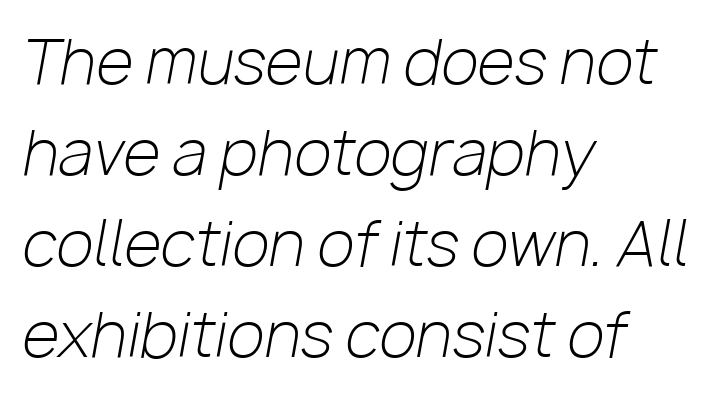
{"italic": "yes", "lean": "right", "slant_degrees": 10, "bold": "no", "weight": "light", "width": "normal", "stroke_contrast": "low", "x_height": "medium", "monospaced": "no", "underline": "no", "align": "left", "line_spacing": "normal", "line_spacing_ratio": 1.49, "letter_spacing": "normal", "letter_spacing_em": 0.0, "glyph_px": 61}
